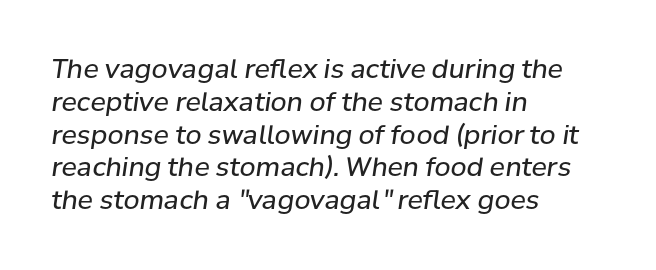
Descenders are the only things crossing below the line. Nothing heavy about these letters — not bold at all. The rendering anchors every line to the left-hand side. The letters are slanted; this is an italic face.
